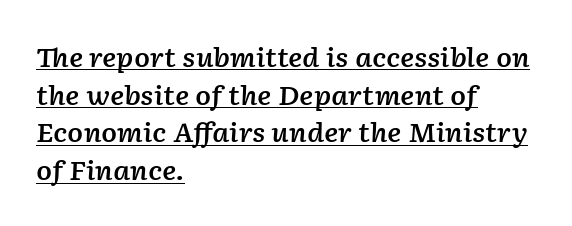
The glyphs have the mass of a demibold cut, below bold. Is the type slanted? Yes — the strokes lean at a clear angle. Does the copy run flush right? No — it runs flush left. Does the leading feel generous? No, just average.
